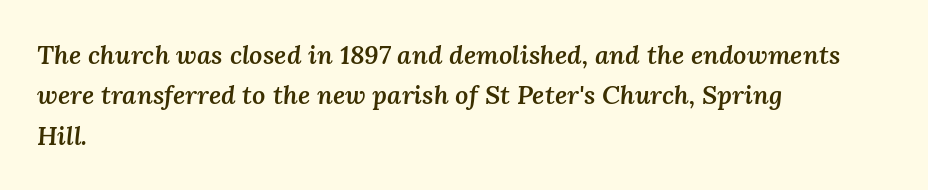
The image shows 26 px text type, italic (leaning right); set left-aligned, normal line spacing (1.55x), normal letter spacing, not underlined.
